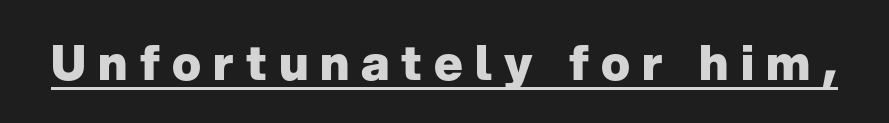
The image shows 48 px heavy sans-serif type, upright; set unusually wide letter spacing (+0.25 em), underlined; low stroke contrast and a medium x-height.
